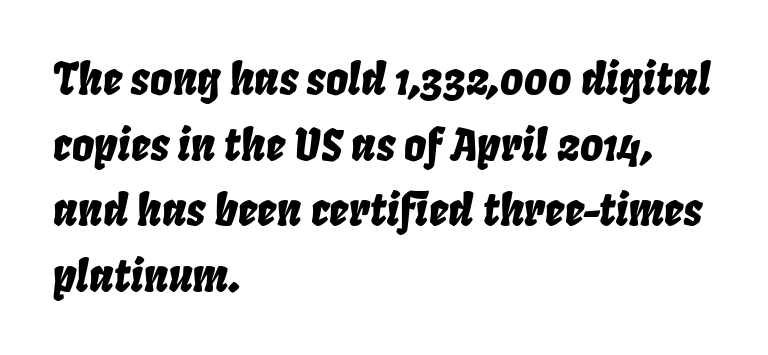
{"italic": "yes", "lean": "right", "slant_degrees": 8, "width": "condensed", "stroke_contrast": "low", "x_height": "large", "monospaced": "no", "underline": "no", "align": "left", "line_spacing": "normal", "line_spacing_ratio": 1.49, "letter_spacing": "normal", "letter_spacing_em": 0.0, "glyph_px": 44}
